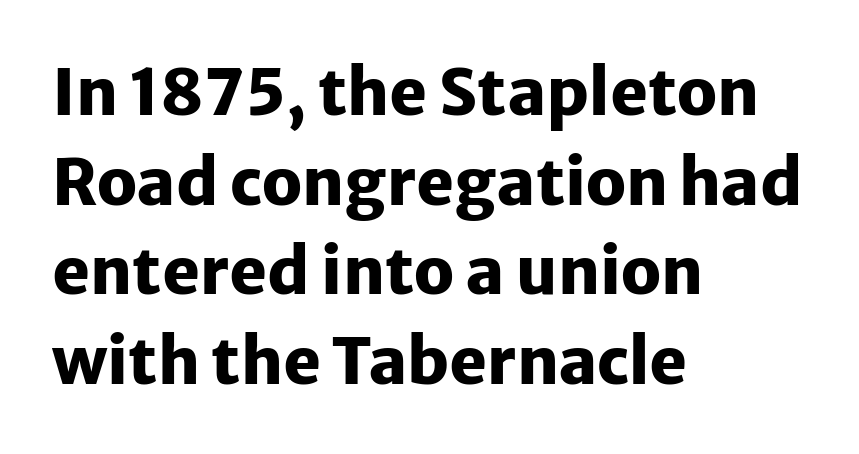
The image shows 64 px heavy sans-serif type, upright; set left-aligned, normal line spacing (1.4x), normal letter spacing, not underlined; low stroke contrast and a medium x-height.
